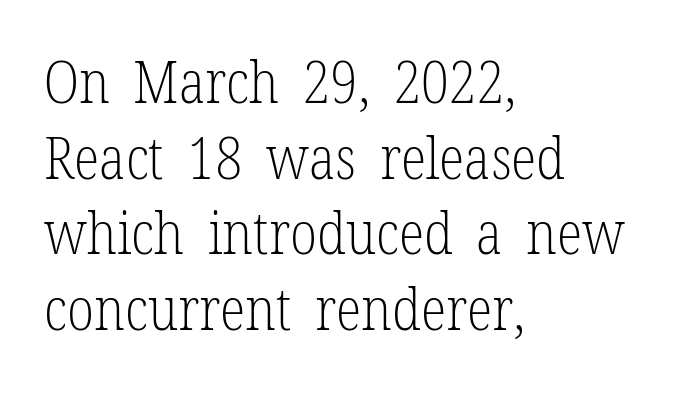
The image shows 59 px light, condensed serif type, upright; set left-aligned, normal line spacing (1.28x), normal letter spacing, not underlined; low stroke contrast and a medium x-height.
